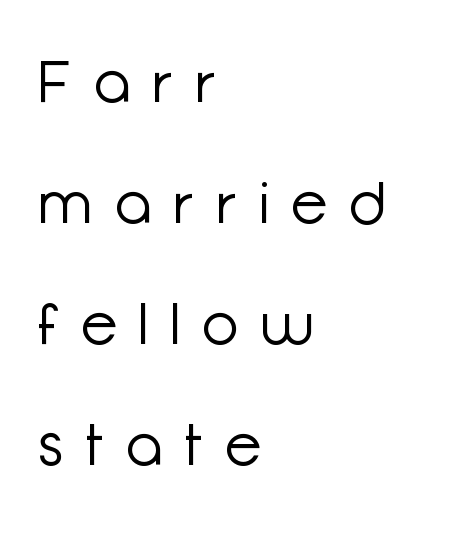
Every stem runs plumb, perpendicular to the baseline. A quiet, ordinary-to-light weight characterises the typeface. Compared with a centered layout, this one pins lines to the left instead. Glyph-to-glyph distance is far greater than everyday printed text.
